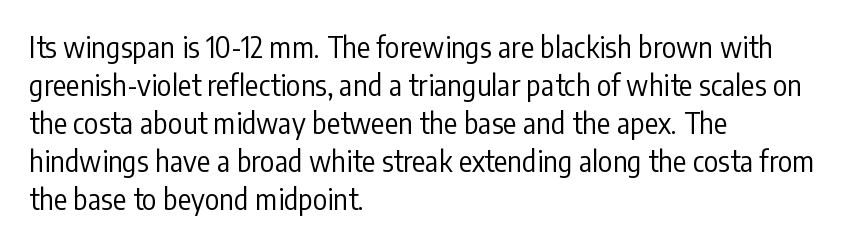
Q: Is the text bold? A: No.
Q: Is the text italic (slanted)? A: No, it is upright.
Q: Is the typeface a serif or a sans-serif typeface? A: Sans-serif.
Q: Is the text underlined? A: No.
Q: How is the paragraph aligned? A: Left-aligned.
Q: Is the spacing between letters normal or unusually wide? A: Normal.
Q: Is the spacing between lines tight, normal or loose? A: Normal.
Q: Width (condensed, normal, or wide)? A: Condensed.
Q: Stroke contrast? A: Low.
Q: x-height? A: Medium.
Q: Monospaced? A: No.
